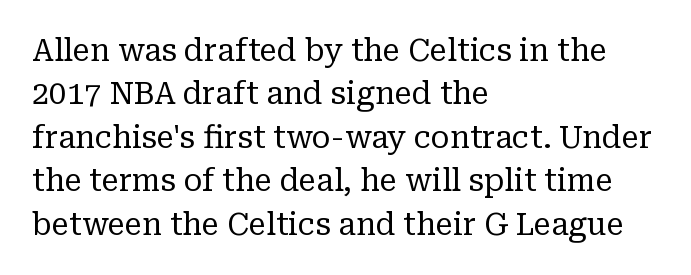
Q: Is the text bold? A: No.
Q: Is the text italic (slanted)? A: No, it is upright.
Q: Is the typeface a serif or a sans-serif typeface? A: Serif.
Q: Is the text underlined? A: No.
Q: How is the paragraph aligned? A: Left-aligned.
Q: Is the spacing between letters normal or unusually wide? A: Normal.
Q: Is the spacing between lines tight, normal or loose? A: Normal.
Q: Width (condensed, normal, or wide)? A: Normal.
Q: Stroke contrast? A: Low.
Q: x-height? A: Medium.
Q: Monospaced? A: No.
